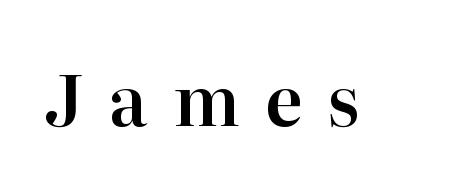
{"serif": "yes", "italic": "no", "width": "normal", "stroke_contrast": "high", "x_height": "medium", "monospaced": "no", "underline": "no", "letter_spacing": "wide", "letter_spacing_em": 0.37, "glyph_px": 69}
